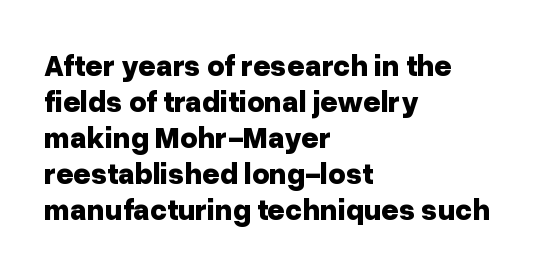
Q: Is the text bold? A: Yes.
Q: Is the text italic (slanted)? A: No, it is upright.
Q: Is the typeface a serif or a sans-serif typeface? A: Sans-serif.
Q: Is the text underlined? A: No.
Q: How is the paragraph aligned? A: Left-aligned.
Q: Is the spacing between letters normal or unusually wide? A: Normal.
Q: Width (condensed, normal, or wide)? A: Normal.
Q: Stroke contrast? A: Low.
Q: x-height? A: Medium.
Q: Monospaced? A: No.
